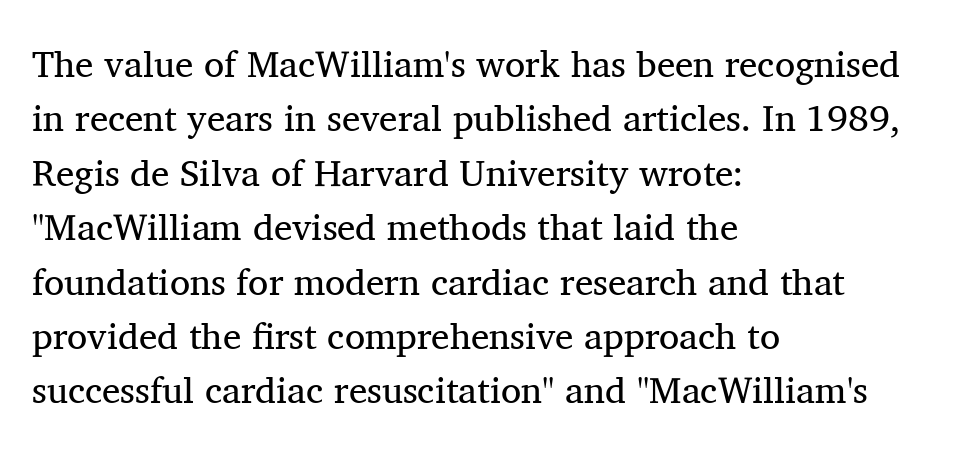
Q: Is the text bold? A: No.
Q: Is the text italic (slanted)? A: No, it is upright.
Q: Is the typeface a serif or a sans-serif typeface? A: Serif.
Q: Is the text underlined? A: No.
Q: How is the paragraph aligned? A: Left-aligned.
Q: Is the spacing between letters normal or unusually wide? A: Normal.
Q: Is the spacing between lines tight, normal or loose? A: Normal.
Q: Width (condensed, normal, or wide)? A: Normal.
Q: Stroke contrast? A: Medium.
Q: x-height? A: Medium.
Q: Monospaced? A: No.
